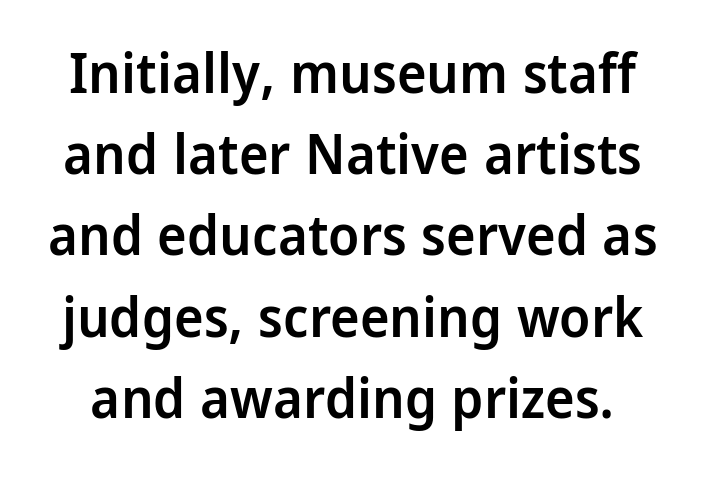
The image shows 56 px semibold sans-serif type, upright; set normal line spacing (1.45x), normal letter spacing, not underlined; low stroke contrast and a medium x-height.
